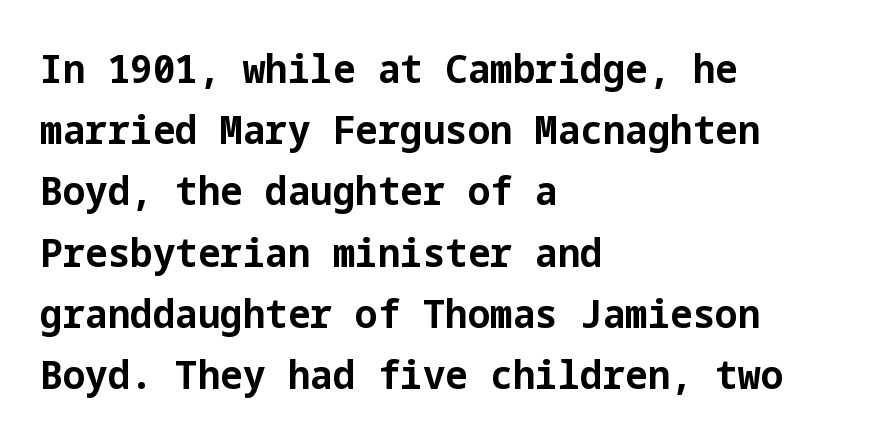
Q: Is the text bold? A: Yes.
Q: Is the text italic (slanted)? A: No, it is upright.
Q: Is the typeface a serif or a sans-serif typeface? A: Sans-serif.
Q: Is the text underlined? A: No.
Q: How is the paragraph aligned? A: Left-aligned.
Q: Is the spacing between letters normal or unusually wide? A: Normal.
Q: Is the spacing between lines tight, normal or loose? A: Normal.
Q: Width (condensed, normal, or wide)? A: Normal.
Q: Stroke contrast? A: Low.
Q: x-height? A: Medium.
